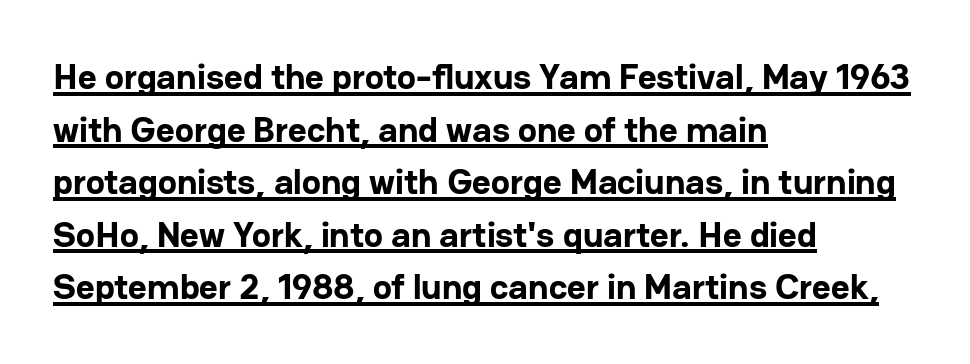
{"serif": "no", "italic": "no", "bold": "yes", "weight": "bold", "width": "normal", "stroke_contrast": "low", "x_height": "medium", "monospaced": "no", "underline": "yes", "align": "left", "line_spacing": "normal", "line_spacing_ratio": 1.46, "letter_spacing": "normal", "letter_spacing_em": 0.0, "glyph_px": 36}
